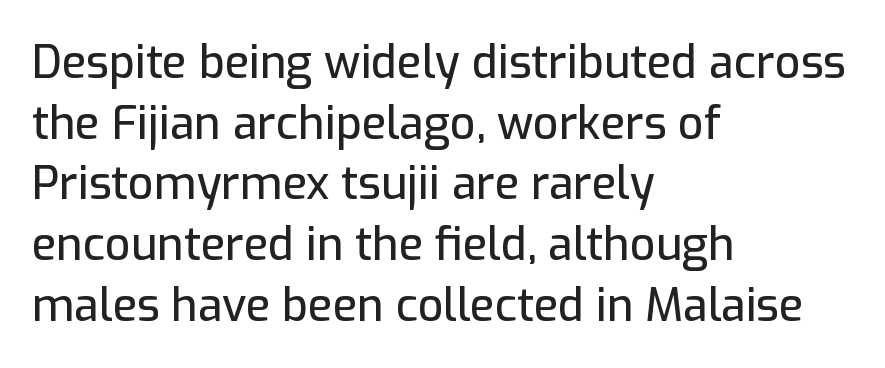
The space directly below the letters is spotless. Each line starts at the same left margin while the right side varies. Designer's note — italics off, roman on. The rendering uses natural spacing where letterforms have individual widths. Short note: letters normally spaced.
